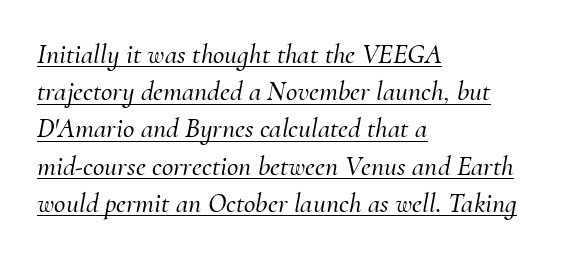
Q: Is the text italic (slanted)? A: Yes, it leans right by about 10 degrees.
Q: Is the typeface a serif or a sans-serif typeface? A: Serif.
Q: Is the text underlined? A: Yes.
Q: How is the paragraph aligned? A: Left-aligned.
Q: Is the spacing between letters normal or unusually wide? A: Normal.
Q: Is the spacing between lines tight, normal or loose? A: Normal.
Q: Width (condensed, normal, or wide)? A: Normal.
Q: Stroke contrast? A: Medium.
Q: x-height? A: Small.
Q: Monospaced? A: No.
